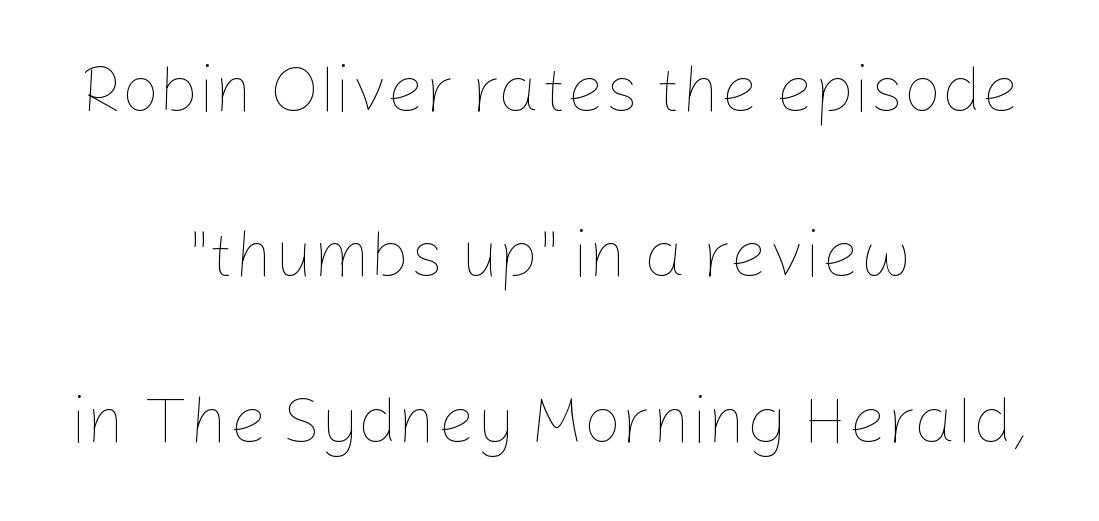
The image shows 67 px thin type, upright; set centered, loose line spacing (2.47x), normal letter spacing, not underlined; low stroke contrast and a medium x-height.
